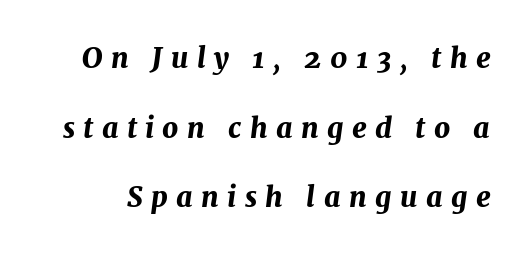
The image shows 28 px bold type, italic (leaning right); set loose line spacing (2.49x), unusually wide letter spacing (+0.3 em), not underlined; medium stroke contrast and a medium x-height.
